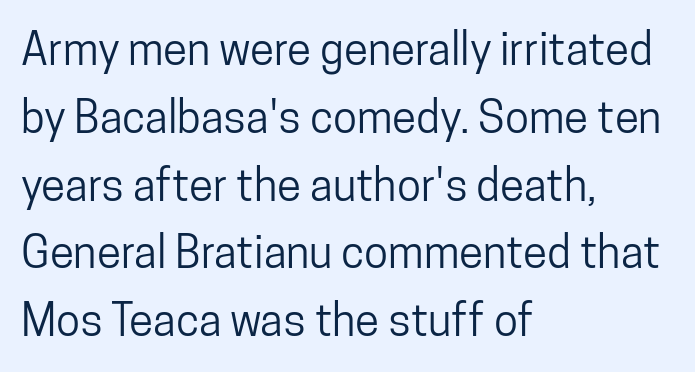
The image shows 44 px condensed sans-serif type, upright; set left-aligned, normal line spacing (1.54x), normal letter spacing, not underlined; low stroke contrast and a medium x-height.
